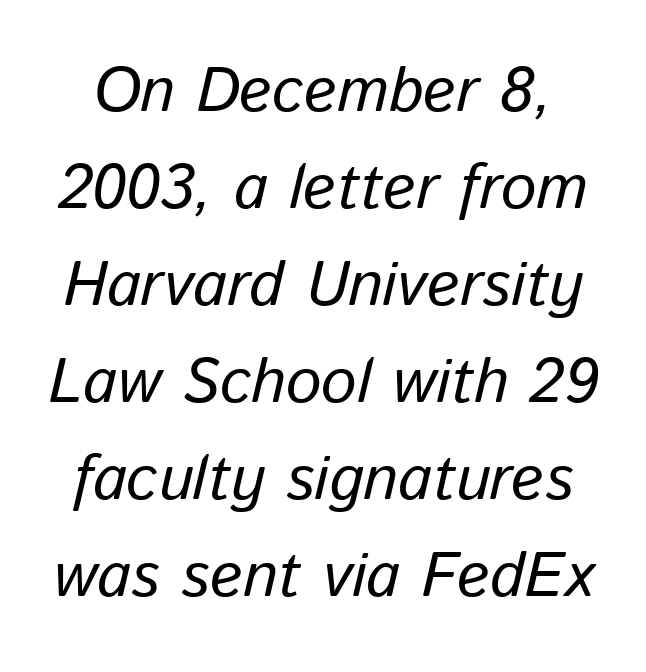
Q: Is the text bold? A: No.
Q: Is the text italic (slanted)? A: Yes, it leans right by about 13 degrees.
Q: Is the text underlined? A: No.
Q: Is the spacing between letters normal or unusually wide? A: Normal.
Q: Is the spacing between lines tight, normal or loose? A: Normal.
Q: Width (condensed, normal, or wide)? A: Normal.
Q: Stroke contrast? A: Low.
Q: x-height? A: Medium.
Q: Monospaced? A: No.
